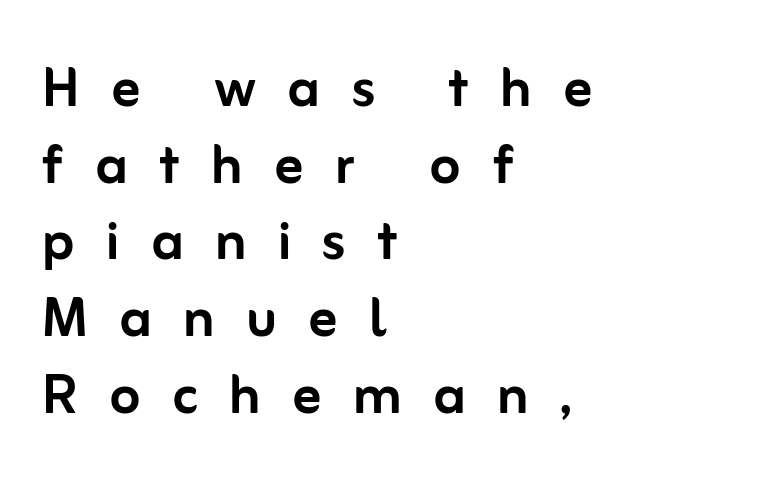
{"serif": "no", "italic": "no", "width": "normal", "stroke_contrast": "low", "x_height": "medium", "monospaced": "no", "underline": "no", "align": "left", "line_spacing": "tight", "line_spacing_ratio": 1.08, "letter_spacing": "wide", "letter_spacing_em": 0.44, "glyph_px": 71}
